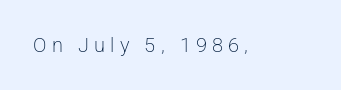
Q: Is the text bold? A: No.
Q: Is the text italic (slanted)? A: No, it is upright.
Q: Is the text underlined? A: No.
Q: Is the spacing between letters normal or unusually wide? A: Unusually wide.
